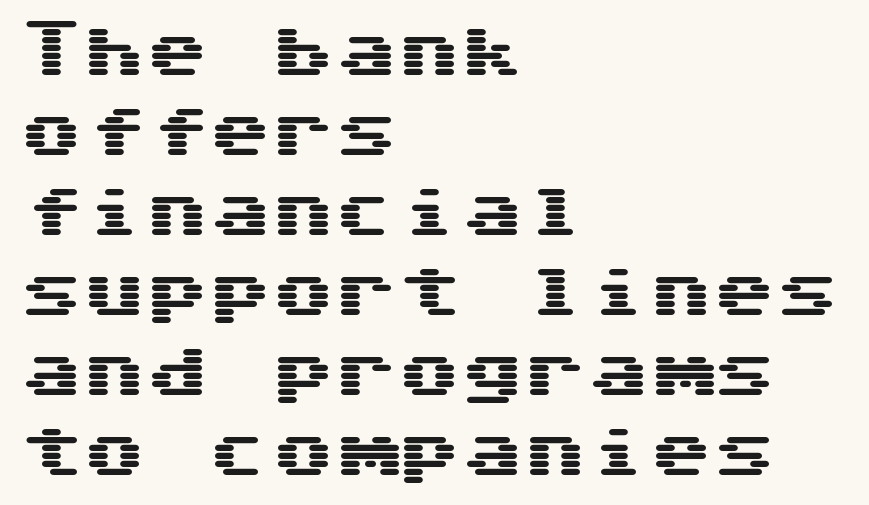
Q: Is the text italic (slanted)? A: No, it is upright.
Q: Is the typeface a serif or a sans-serif typeface? A: Sans-serif.
Q: Is the text underlined? A: No.
Q: How is the paragraph aligned? A: Left-aligned.
Q: Is the spacing between letters normal or unusually wide? A: Normal.
Q: Is the spacing between lines tight, normal or loose? A: Normal.
Q: Width (condensed, normal, or wide)? A: Wide.
Q: Stroke contrast? A: Medium.
Q: x-height? A: Medium.
